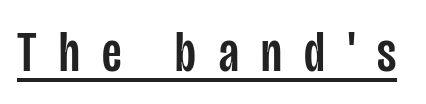
The image shows 58 px condensed sans-serif type, upright; set unusually wide letter spacing (+0.39 em), underlined; low stroke contrast and a large x-height.
